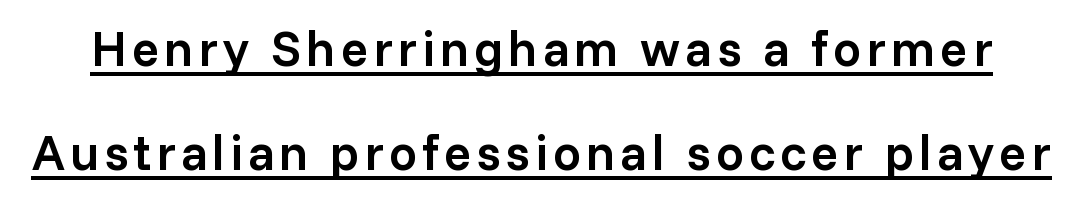
A baseline rule has been typeset under these characters. Italic: no, the glyphs are upright roman. Typographically, this falls in the sans-serif category. The face used here is a semibold: visibly heavier than regular, lighter than bold. Summary of vertical rhythm: relaxed, with wide interline spacing. Note the varied advance widths — an 'i' is clearly narrower than an 'm'.
